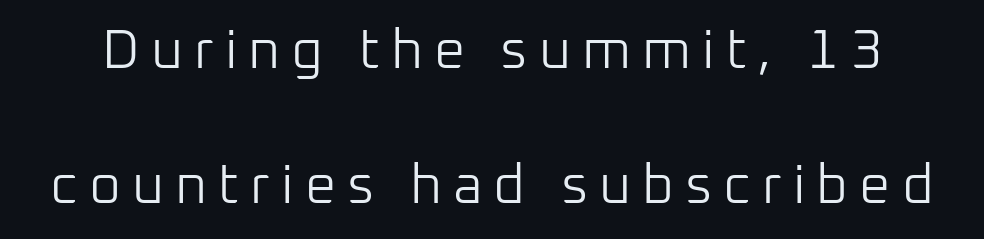
{"serif": "no", "italic": "no", "bold": "no", "weight": "light", "width": "normal", "stroke_contrast": "low", "x_height": "medium", "monospaced": "no", "underline": "no", "line_spacing": "loose", "line_spacing_ratio": 2.45, "letter_spacing": "wide", "letter_spacing_em": 0.2, "glyph_px": 55}
